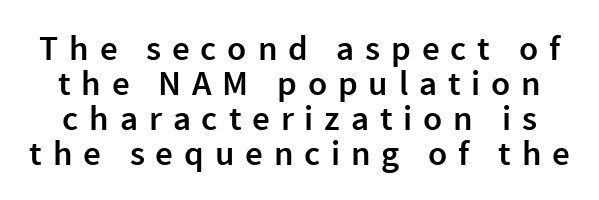
Honestly, the rows look squashed on top of each other. A typesetter would mark this as roman, not italic. Emphasis by weight is partial: semibold. Underline: absent.
